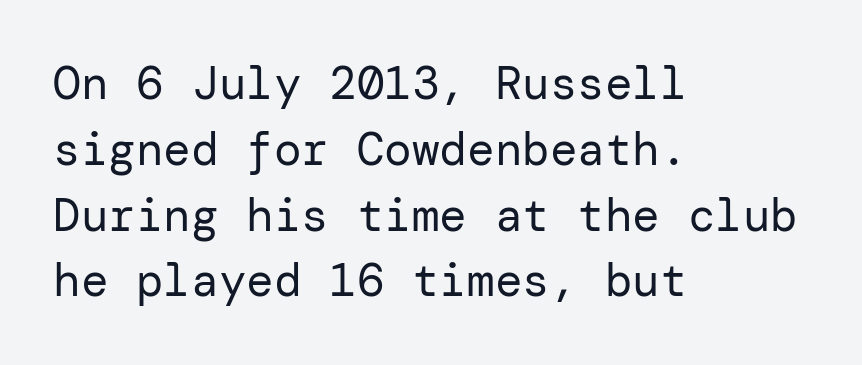
The image shows 46 px regular-weight sans-serif type, upright; set left-aligned, normal line spacing (1.43x), normal letter spacing, not underlined; low stroke contrast and a medium x-height.
